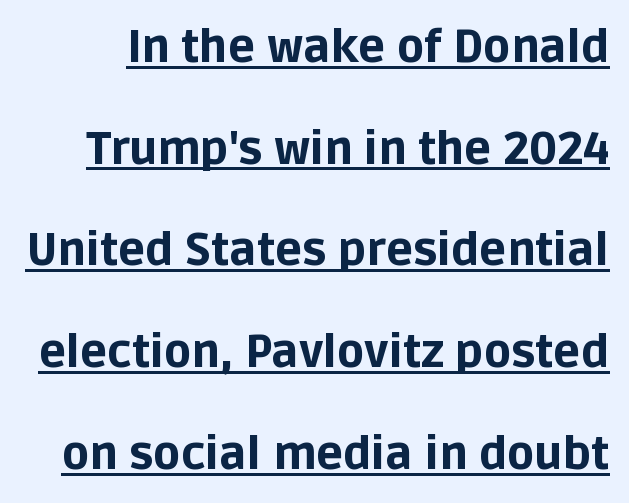
Is this a sans? Yes — the strokes have no serifs. A roman cut, with each character standing at attention. A typesetter would call this zero additional tracking. A rule runs beneath these lines of type.
